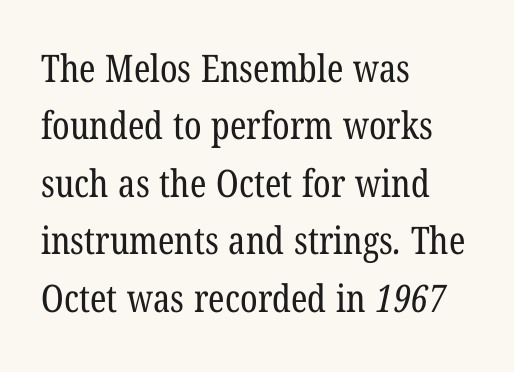
{"serif": "yes", "bold": "no", "weight": "regular", "width": "condensed", "stroke_contrast": "low", "x_height": "medium", "monospaced": "no", "underline": "no", "align": "left", "line_spacing": "normal", "line_spacing_ratio": 1.51, "letter_spacing": "normal", "letter_spacing_em": 0.0, "glyph_px": 38}
